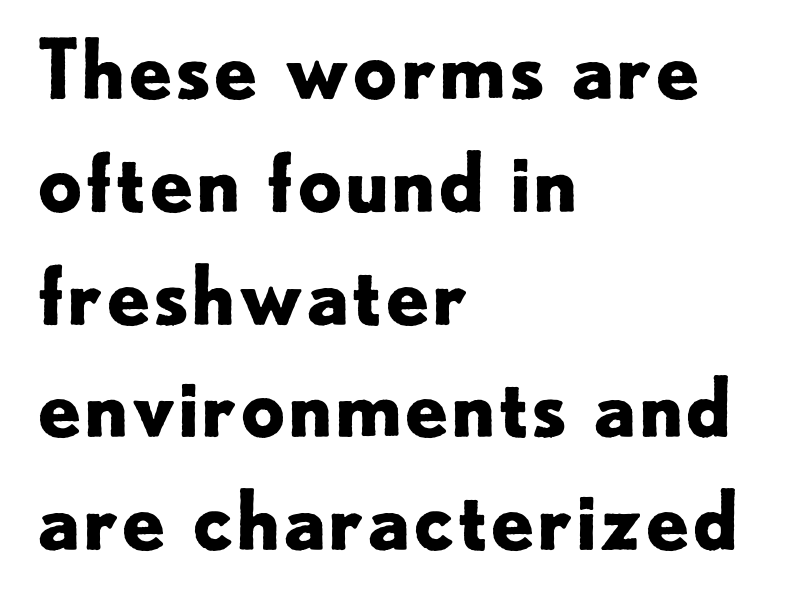
Q: Is the text bold? A: Yes.
Q: Is the text italic (slanted)? A: No, it is upright.
Q: Is the typeface a serif or a sans-serif typeface? A: Sans-serif.
Q: Is the text underlined? A: No.
Q: How is the paragraph aligned? A: Left-aligned.
Q: Is the spacing between letters normal or unusually wide? A: Normal.
Q: Is the spacing between lines tight, normal or loose? A: Normal.
Q: Width (condensed, normal, or wide)? A: Normal.
Q: Stroke contrast? A: Low.
Q: x-height? A: Small.
Q: Monospaced? A: No.
